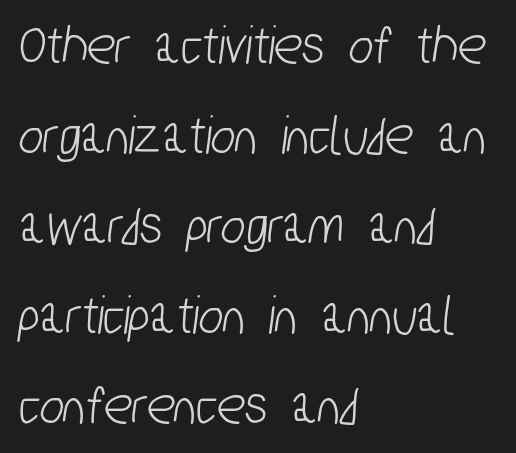
The image shows 58 px condensed sans-serif type; set left-aligned, normal line spacing (1.55x), normal letter spacing, not underlined; low stroke contrast and a medium x-height.
